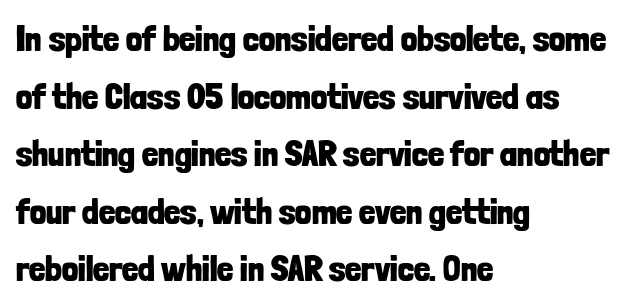
Q: Is the text bold? A: Yes.
Q: Is the text italic (slanted)? A: No, it is upright.
Q: Is the typeface a serif or a sans-serif typeface? A: Sans-serif.
Q: Is the text underlined? A: No.
Q: How is the paragraph aligned? A: Left-aligned.
Q: Is the spacing between letters normal or unusually wide? A: Normal.
Q: Is the spacing between lines tight, normal or loose? A: Normal.
Q: Width (condensed, normal, or wide)? A: Condensed.
Q: Stroke contrast? A: Low.
Q: x-height? A: Medium.
Q: Monospaced? A: No.
